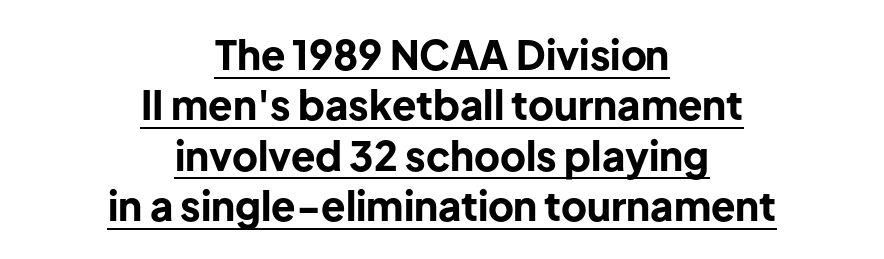
Q: Is the text bold? A: Yes.
Q: Is the text italic (slanted)? A: No, it is upright.
Q: Is the typeface a serif or a sans-serif typeface? A: Sans-serif.
Q: Is the text underlined? A: Yes.
Q: How is the paragraph aligned? A: Centered.
Q: Is the spacing between letters normal or unusually wide? A: Normal.
Q: Is the spacing between lines tight, normal or loose? A: Normal.
Q: Width (condensed, normal, or wide)? A: Normal.
Q: Stroke contrast? A: Low.
Q: x-height? A: Medium.
Q: Monospaced? A: No.
